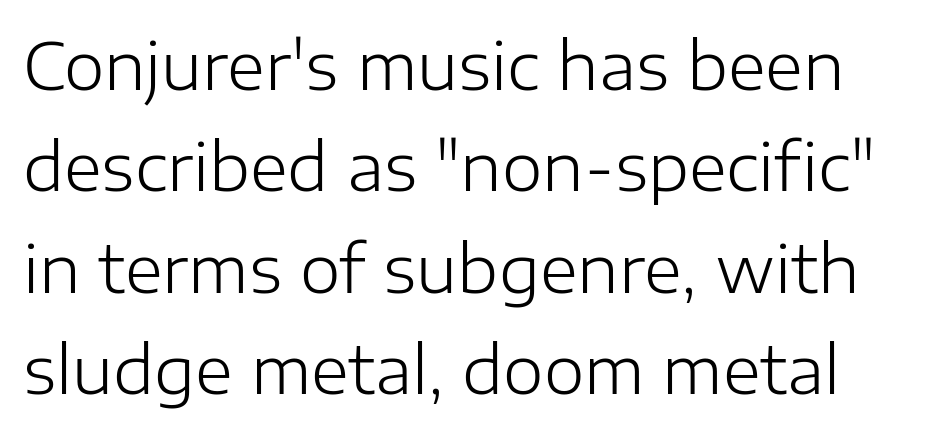
Stroke mass is kept to a normal reading level or below. Typographically, this falls in the sans-serif category. The typography opts for an upright posture over an oblique one. The letters advance in unequal steps, a hallmark of proportional type. These lines keep a tight, regular rhythm from letter to letter.
